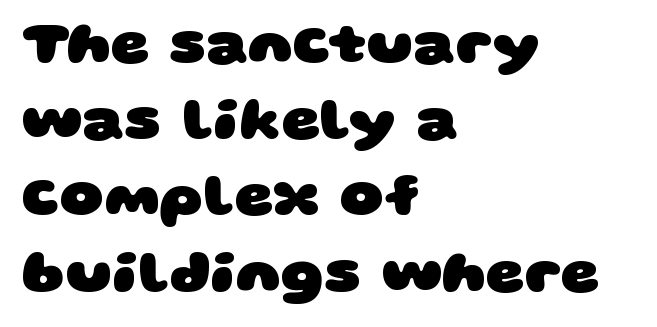
{"serif": "no", "bold": "yes", "weight": "heavy", "width": "wide", "stroke_contrast": "low", "x_height": "large", "monospaced": "no", "underline": "no", "align": "left", "line_spacing": "normal", "line_spacing_ratio": 1.27, "letter_spacing": "normal", "letter_spacing_em": 0.0, "glyph_px": 60}
